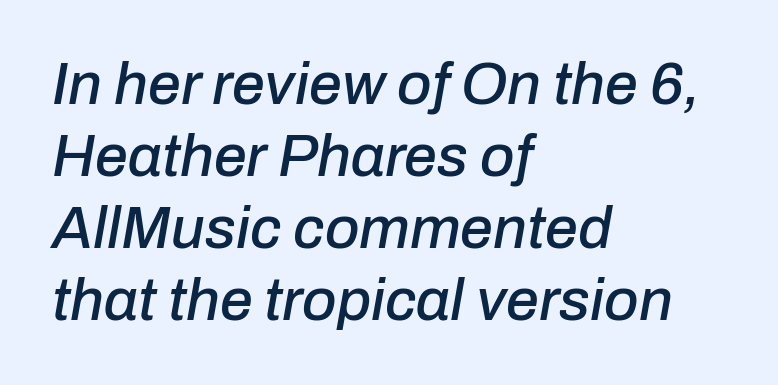
The image shows 59 px text type, italic (leaning right); set left-aligned, line spacing 1.22x, normal letter spacing, not underlined; low stroke contrast and a medium x-height.
